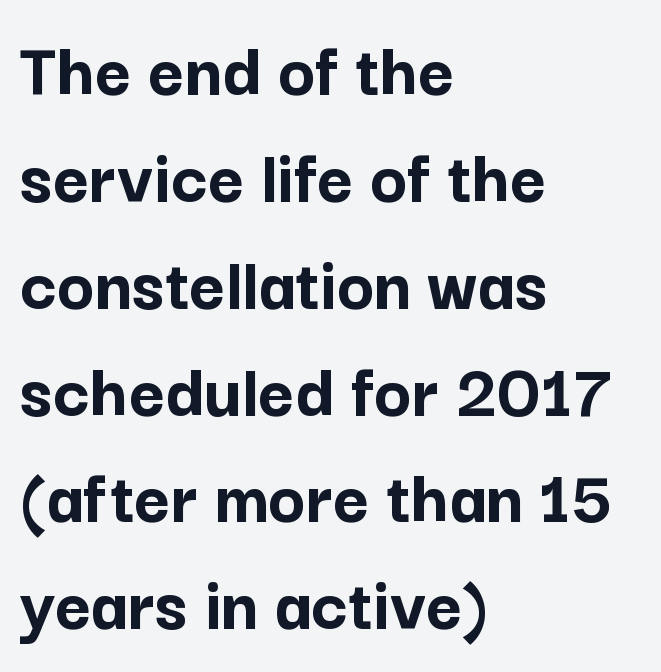
Q: Is the text bold? A: Yes.
Q: Is the text italic (slanted)? A: No, it is upright.
Q: Is the typeface a serif or a sans-serif typeface? A: Sans-serif.
Q: Is the text underlined? A: No.
Q: How is the paragraph aligned? A: Left-aligned.
Q: Is the spacing between letters normal or unusually wide? A: Normal.
Q: Is the spacing between lines tight, normal or loose? A: Normal.
Q: Width (condensed, normal, or wide)? A: Normal.
Q: Stroke contrast? A: Low.
Q: x-height? A: Medium.
Q: Monospaced? A: No.
